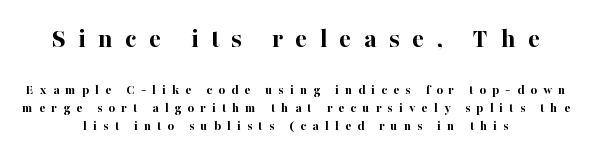
Q: Is the text bold? A: Yes.
Q: Is the text italic (slanted)? A: No, it is upright.
Q: Is the typeface a serif or a sans-serif typeface? A: Serif.
Q: Is the text underlined? A: No.
Q: How is the paragraph aligned? A: Centered.
Q: Is the spacing between letters normal or unusually wide? A: Unusually wide.
Q: Is the spacing between lines tight, normal or loose? A: Normal.
Q: Which block of text is set in a larger size, the first (top) or the second (bottom)? A: The first (top) one.
Q: Width (condensed, normal, or wide)? A: Normal.
Q: Stroke contrast? A: High.
Q: x-height? A: Medium.
Q: Monospaced? A: No.
